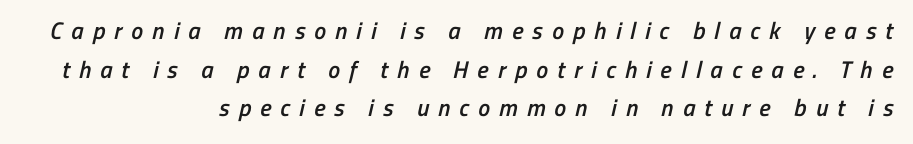
Type without underlining. The lines in this sample share a right terminus and differ only in where they begin. Firm but not heavy-handed strokes: this text is semibold. The rendering inserts visible extra space after every character. In terms of leading, this rendering sits right in the middle.
